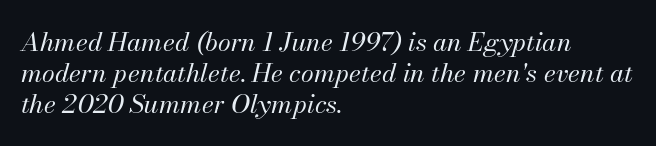
The image shows 26 px text type, italic (leaning right); set left-aligned, line spacing 1.2x, normal letter spacing, not underlined.
